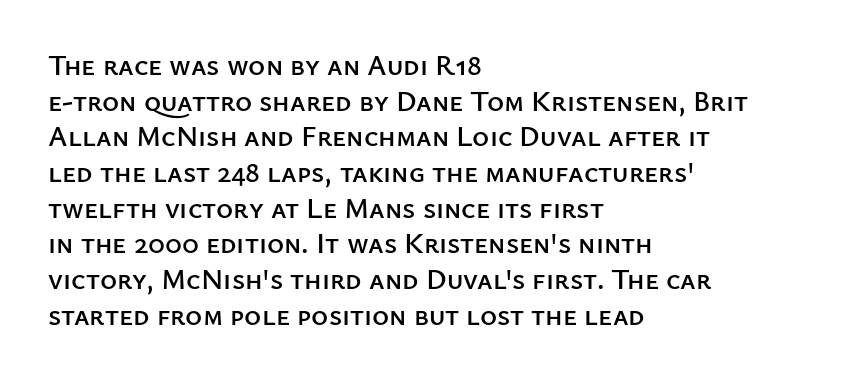
Leftover space on each line is placed entirely after the last word. A sans-serif font was chosen for this passage. Plain, unruled lines of type. The rendering uses natural spacing where letterforms have individual widths. This is the regular roman posture of the typeface.
